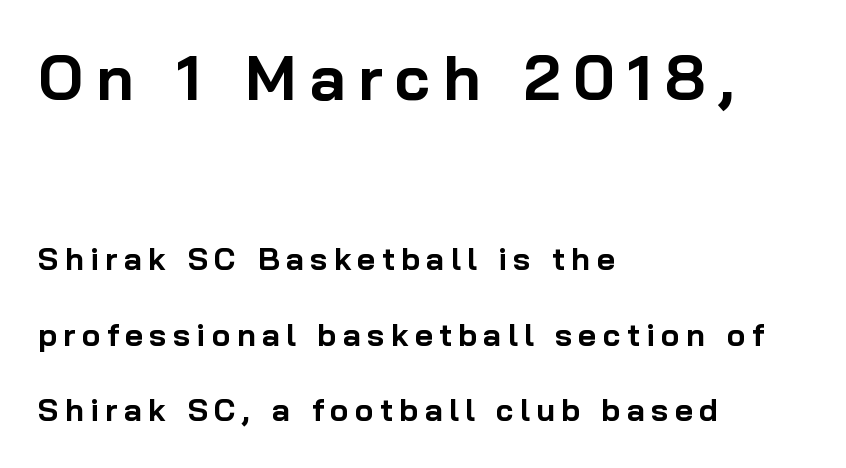
Q: Is the text bold? A: Yes.
Q: Is the text italic (slanted)? A: No, it is upright.
Q: Is the typeface a serif or a sans-serif typeface? A: Sans-serif.
Q: Is the text underlined? A: No.
Q: How is the paragraph aligned? A: Left-aligned.
Q: Is the spacing between letters normal or unusually wide? A: Unusually wide.
Q: Is the spacing between lines tight, normal or loose? A: Loose.
Q: Which block of text is set in a larger size, the first (top) or the second (bottom)? A: The first (top) one.
Q: Width (condensed, normal, or wide)? A: Normal.
Q: Stroke contrast? A: Low.
Q: x-height? A: Medium.
Q: Monospaced? A: No.
